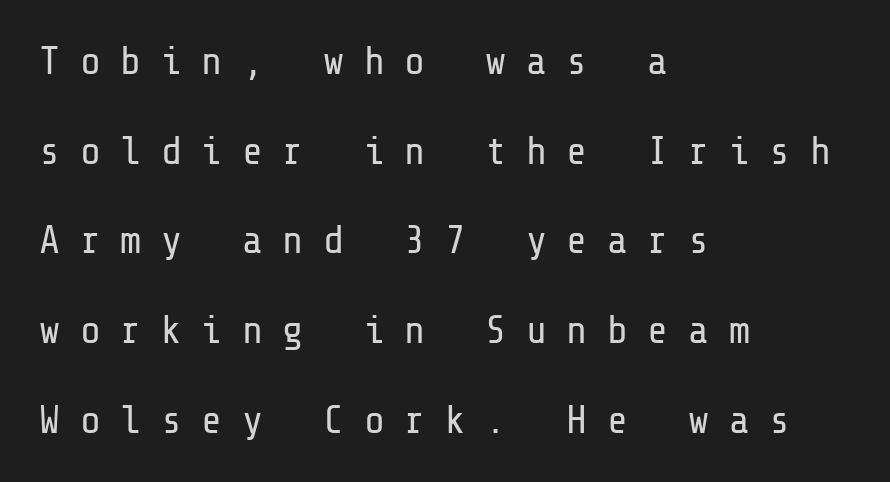
Q: Is the text bold? A: No.
Q: Is the text italic (slanted)? A: No, it is upright.
Q: Is the typeface a serif or a sans-serif typeface? A: Sans-serif.
Q: Is the text underlined? A: No.
Q: How is the paragraph aligned? A: Left-aligned.
Q: Is the spacing between letters normal or unusually wide? A: Unusually wide.
Q: Is the spacing between lines tight, normal or loose? A: Loose.
Q: Width (condensed, normal, or wide)? A: Normal.
Q: Stroke contrast? A: Low.
Q: x-height? A: Medium.
